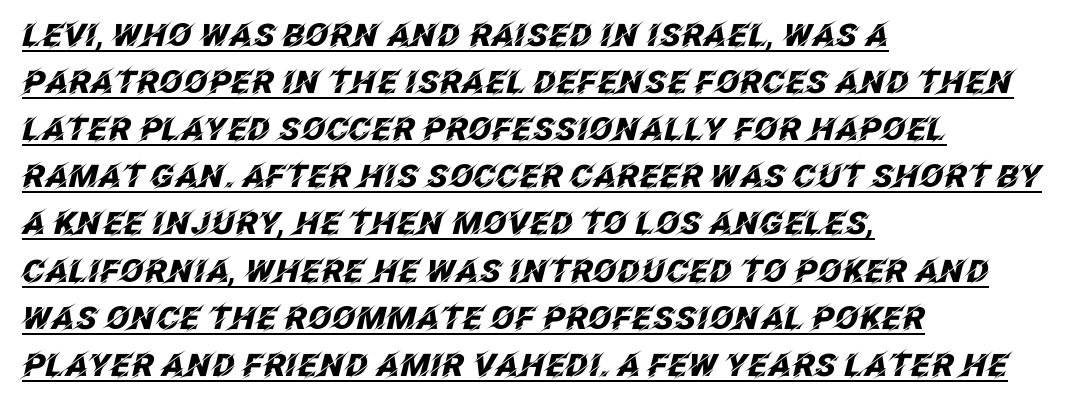
The image shows 31 px heavy type, italic (leaning right); set left-aligned, normal line spacing (1.52x), normal letter spacing, underlined; low stroke contrast and a large x-height.
